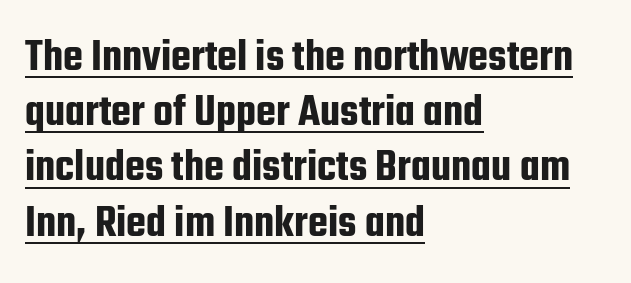
Q: Is the text italic (slanted)? A: No, it is upright.
Q: Is the typeface a serif or a sans-serif typeface? A: Sans-serif.
Q: Is the text underlined? A: Yes.
Q: How is the paragraph aligned? A: Left-aligned.
Q: Is the spacing between letters normal or unusually wide? A: Normal.
Q: Width (condensed, normal, or wide)? A: Condensed.
Q: Stroke contrast? A: Low.
Q: x-height? A: Medium.
Q: Monospaced? A: No.
